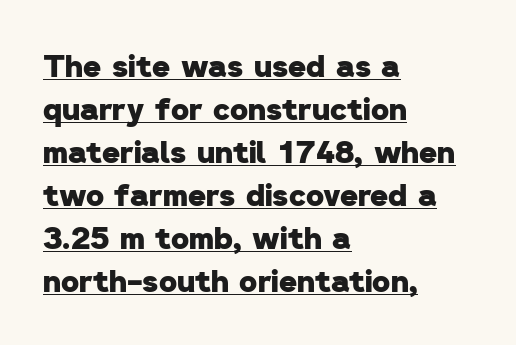
{"serif": "no", "bold": "yes", "weight": "heavy", "width": "normal", "stroke_contrast": "low", "x_height": "medium", "monospaced": "no", "underline": "yes", "align": "left", "line_spacing": "normal", "line_spacing_ratio": 1.39, "letter_spacing": "normal", "letter_spacing_em": 0.0, "glyph_px": 31}
